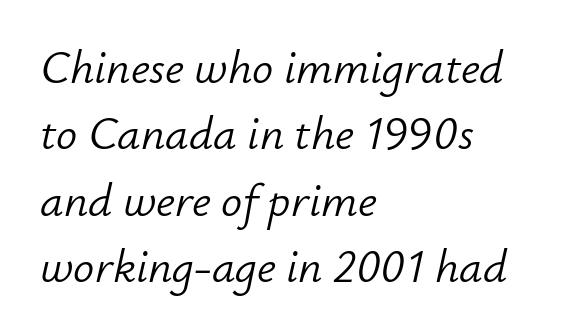
{"italic": "yes", "lean": "right", "slant_degrees": 12, "bold": "no", "weight": "light", "width": "normal", "stroke_contrast": "low", "x_height": "small", "monospaced": "no", "underline": "no", "align": "left", "line_spacing": "normal", "line_spacing_ratio": 1.41, "letter_spacing": "normal", "letter_spacing_em": 0.0, "glyph_px": 47}
